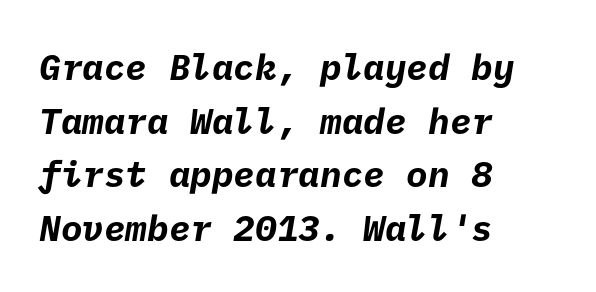
The image shows 36 px bold sans-serif type; set left-aligned, normal line spacing (1.49x), normal letter spacing, not underlined; low stroke contrast and a medium x-height.
